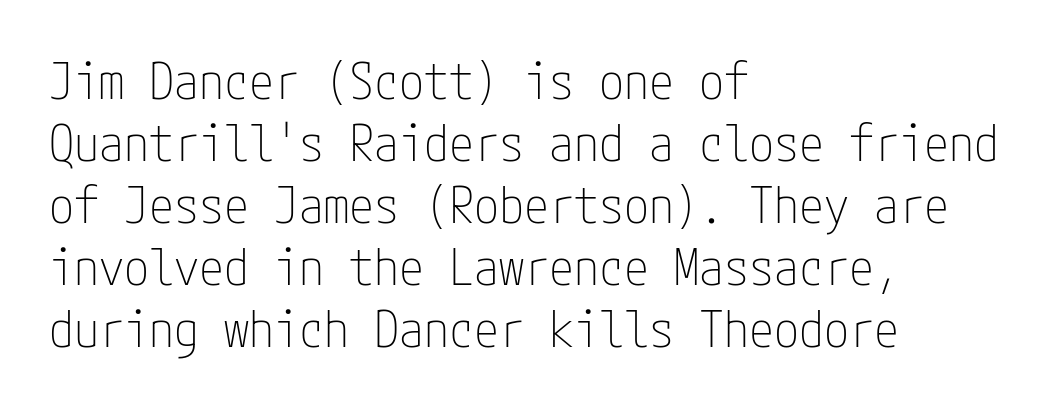
The image shows 50 px thin, condensed sans-serif type, upright; set left-aligned, line spacing 1.24x, normal letter spacing, not underlined; low stroke contrast and a medium x-height.
